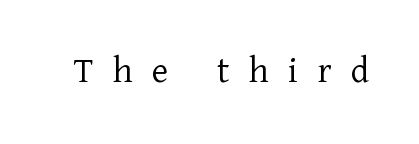
{"serif": "yes", "italic": "no", "bold": "no", "weight": "light", "width": "normal", "stroke_contrast": "low", "x_height": "medium", "monospaced": "no", "underline": "no", "letter_spacing": "wide", "letter_spacing_em": 0.5, "glyph_px": 39}
